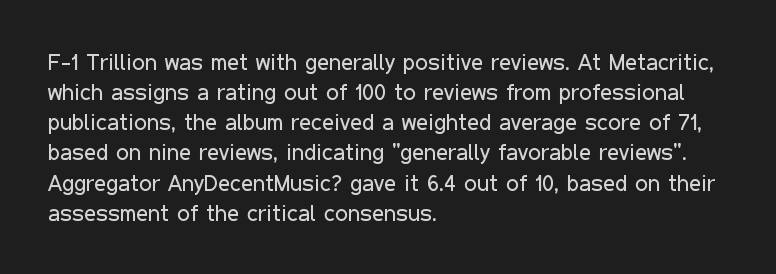
Teacher's note: observe the even left margin — that is flush-left alignment. Does extra space separate the letters? No, they use regular spacing. In terms of posture, this sample is upright. The glyphs are unaccompanied by any horizontal stroke below them. The lines sit at an ordinary, default distance from one another.
